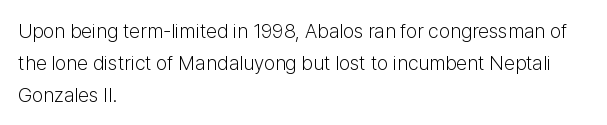
{"italic": "no", "bold": "no", "underline": "no", "align": "left", "line_spacing": "normal", "line_spacing_ratio": 1.59, "letter_spacing": "normal", "letter_spacing_em": 0.0, "glyph_px": 20}
